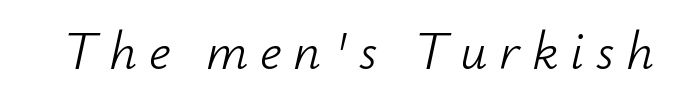
Q: Is the text bold? A: No.
Q: Is the text italic (slanted)? A: Yes, it leans right by about 12 degrees.
Q: Is the text underlined? A: No.
Q: Is the spacing between letters normal or unusually wide? A: Unusually wide.
Q: Width (condensed, normal, or wide)? A: Normal.
Q: Stroke contrast? A: Low.
Q: x-height? A: Small.
Q: Monospaced? A: No.
